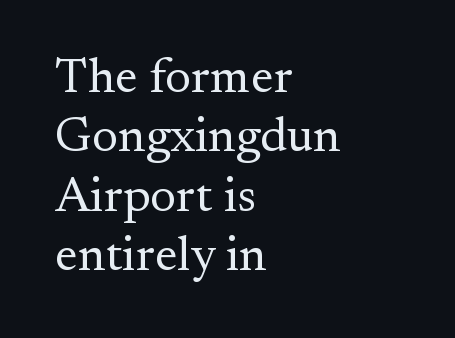
Q: Is the text bold? A: No.
Q: Is the text italic (slanted)? A: No, it is upright.
Q: Is the typeface a serif or a sans-serif typeface? A: Serif.
Q: Is the text underlined? A: No.
Q: How is the paragraph aligned? A: Left-aligned.
Q: Is the spacing between letters normal or unusually wide? A: Normal.
Q: Width (condensed, normal, or wide)? A: Normal.
Q: Stroke contrast? A: Medium.
Q: x-height? A: Small.
Q: Monospaced? A: No.
